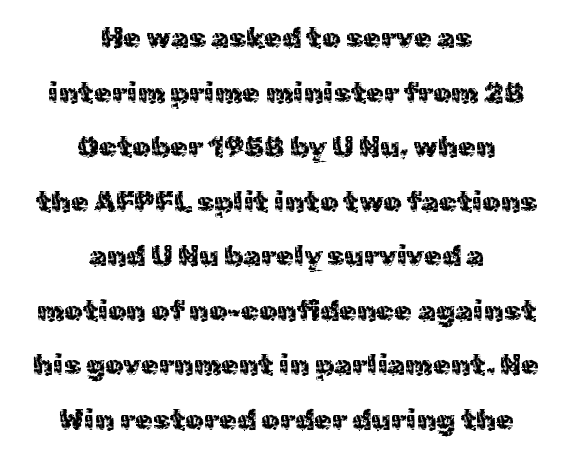
The image shows 29 px regular-weight sans-serif type, upright; set centered, line spacing 1.88x, normal letter spacing, not underlined; a medium x-height.
